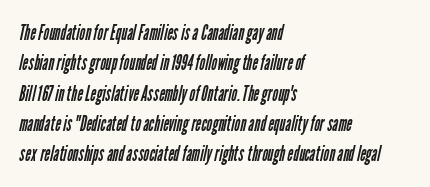
Q: Is the text bold? A: No.
Q: Is the text underlined? A: No.
Q: How is the paragraph aligned? A: Left-aligned.
Q: Is the spacing between letters normal or unusually wide? A: Normal.
Q: Is the spacing between lines tight, normal or loose? A: Normal.
